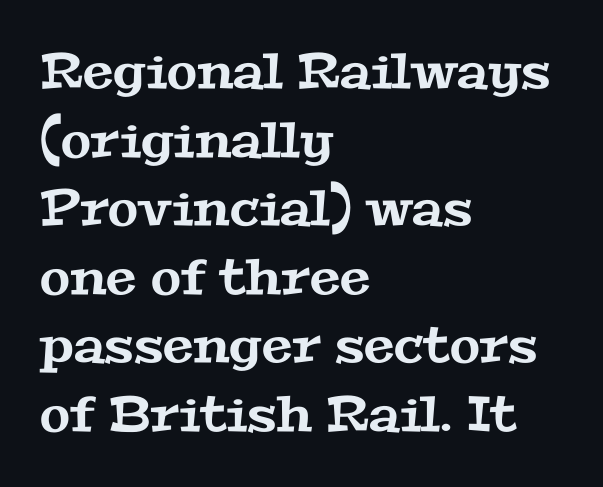
The image shows 49 px wide serif type; set left-aligned, normal line spacing (1.4x), normal letter spacing, not underlined; medium stroke contrast and a medium x-height.
